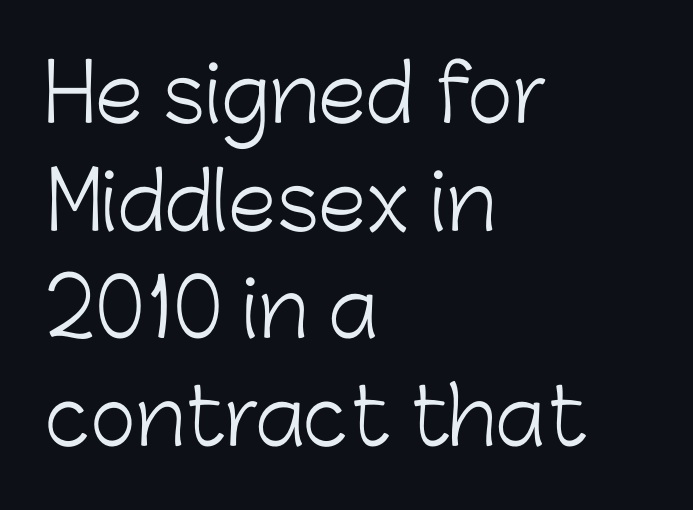
Q: Is the text bold? A: No.
Q: Is the text italic (slanted)? A: No, it is upright.
Q: Is the typeface a serif or a sans-serif typeface? A: Sans-serif.
Q: Is the text underlined? A: No.
Q: How is the paragraph aligned? A: Left-aligned.
Q: Is the spacing between letters normal or unusually wide? A: Normal.
Q: Is the spacing between lines tight, normal or loose? A: Normal.
Q: Width (condensed, normal, or wide)? A: Normal.
Q: Stroke contrast? A: Low.
Q: x-height? A: Medium.
Q: Monospaced? A: No.
